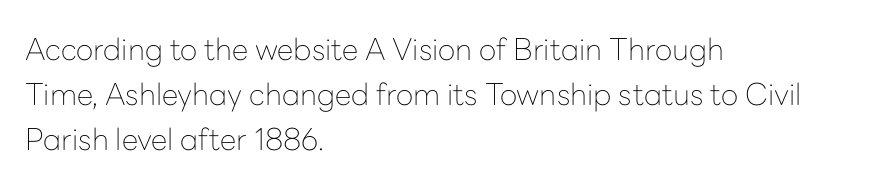
{"serif": "no", "italic": "no", "bold": "no", "weight": "thin", "width": "normal", "stroke_contrast": "low", "x_height": "medium", "monospaced": "no", "underline": "no", "align": "left", "line_spacing": "normal", "line_spacing_ratio": 1.5, "letter_spacing": "normal", "letter_spacing_em": 0.0, "glyph_px": 30}
